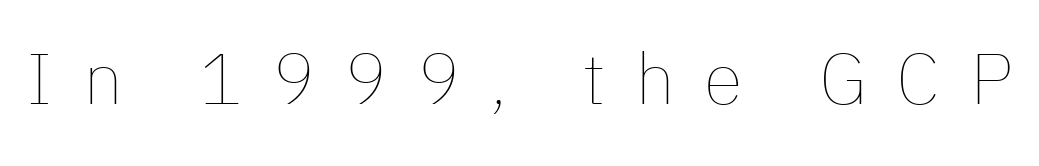
{"italic": "no", "bold": "no", "weight": "thin", "width": "normal", "stroke_contrast": "low", "x_height": "medium", "monospaced": "no", "underline": "no", "letter_spacing": "wide", "letter_spacing_em": 0.41, "glyph_px": 72}
